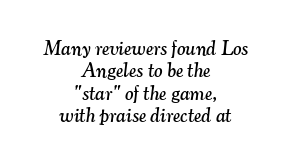
Observe the lean: these are italic letterforms. Tightly led — the rows are bunched. The glyphs are unaccompanied by any horizontal stroke below them. In terms of letterspacing, this is plain default setting. Where is the straight margin? There isn't one; the lines are centered.
